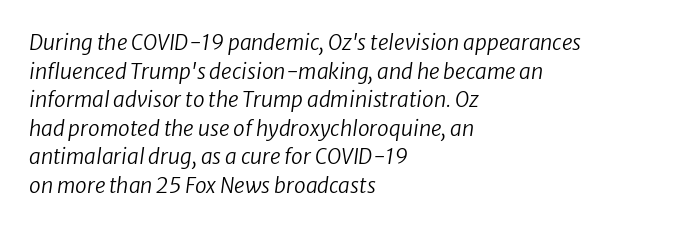
Q: Is the text bold? A: No.
Q: Is the text italic (slanted)? A: Yes, it leans right by about 8 degrees.
Q: Is the text underlined? A: No.
Q: How is the paragraph aligned? A: Left-aligned.
Q: Is the spacing between letters normal or unusually wide? A: Normal.
Q: Is the spacing between lines tight, normal or loose? A: Normal.
